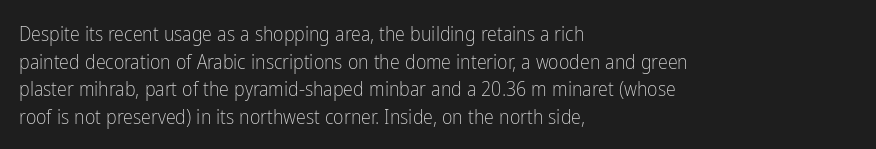
Q: Is the text bold? A: No.
Q: Is the text italic (slanted)? A: No, it is upright.
Q: Is the text underlined? A: No.
Q: How is the paragraph aligned? A: Left-aligned.
Q: Is the spacing between letters normal or unusually wide? A: Normal.
Q: Is the spacing between lines tight, normal or loose? A: Normal.
